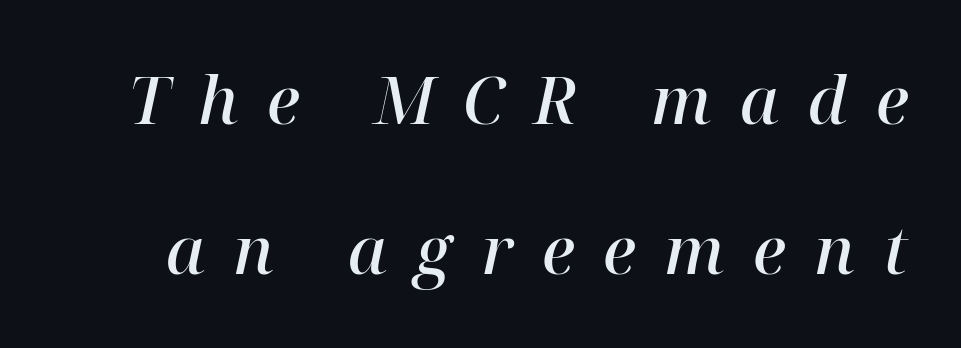
Q: Is the text bold? A: Semi-bold.
Q: Is the text italic (slanted)? A: Yes, it leans right by about 12 degrees.
Q: Is the typeface a serif or a sans-serif typeface? A: Serif.
Q: Is the text underlined? A: No.
Q: Is the spacing between letters normal or unusually wide? A: Unusually wide.
Q: Is the spacing between lines tight, normal or loose? A: Loose.
Q: Width (condensed, normal, or wide)? A: Normal.
Q: Stroke contrast? A: High.
Q: x-height? A: Medium.
Q: Monospaced? A: No.
